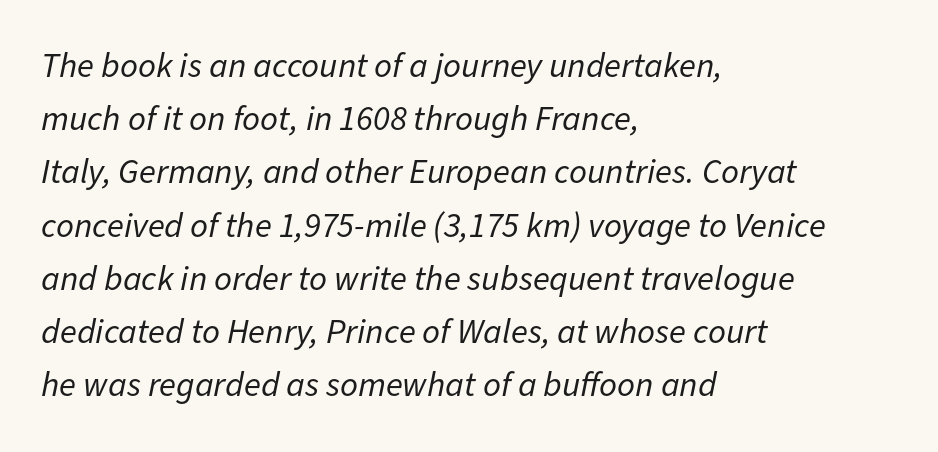
Letters rest on an invisible, unmarked baseline. The passage shown is typed in a proportional face where columns would drift. Emphasis-style slanted type is in use. The designer left line spacing at the default. The letterforms sit shoulder to shoulder at normal distance.
